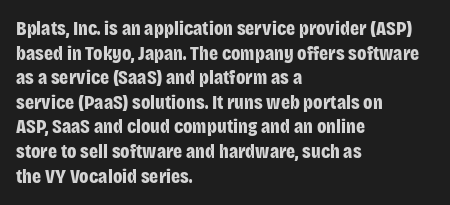
{"italic": "no", "bold": "yes", "underline": "no", "align": "left", "line_spacing_ratio": 1.23, "letter_spacing": "normal", "letter_spacing_em": 0.0, "glyph_px": 20}
